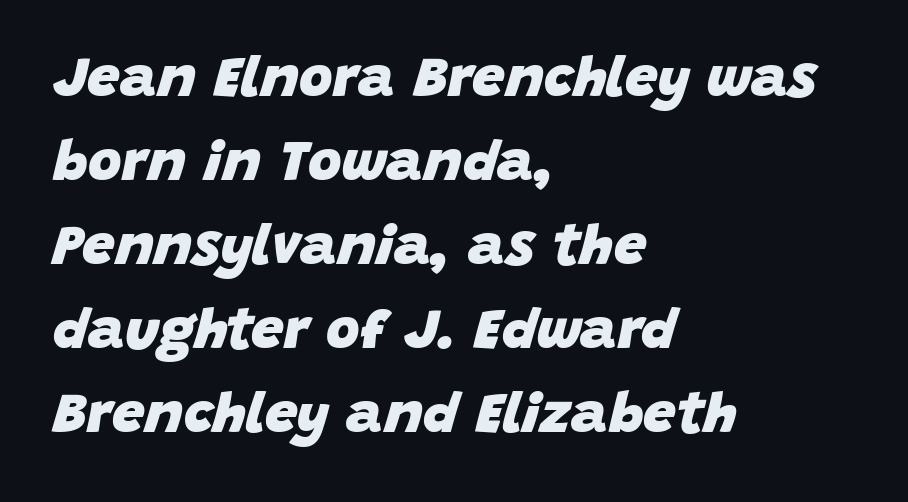
{"italic": "yes", "lean": "right", "slant_degrees": 15, "bold": "yes", "weight": "heavy", "width": "normal", "stroke_contrast": "low", "x_height": "large", "monospaced": "no", "underline": "no", "align": "left", "line_spacing": "normal", "line_spacing_ratio": 1.45, "letter_spacing": "normal", "letter_spacing_em": 0.0, "glyph_px": 58}
